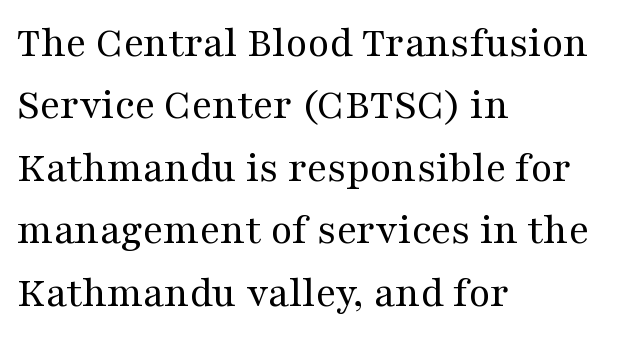
The image shows 44 px regular-weight, wide serif type, upright; set left-aligned, normal line spacing (1.42x), normal letter spacing, not underlined; medium stroke contrast and a medium x-height.
